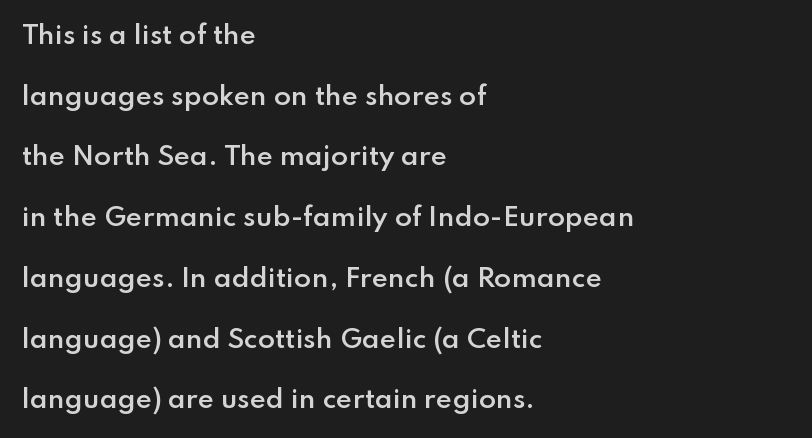
The area under the type is left untouched. Each new line begins a long way beneath the previous one. Line beginnings align vertically; line endings do not. Letter spacing: default.
